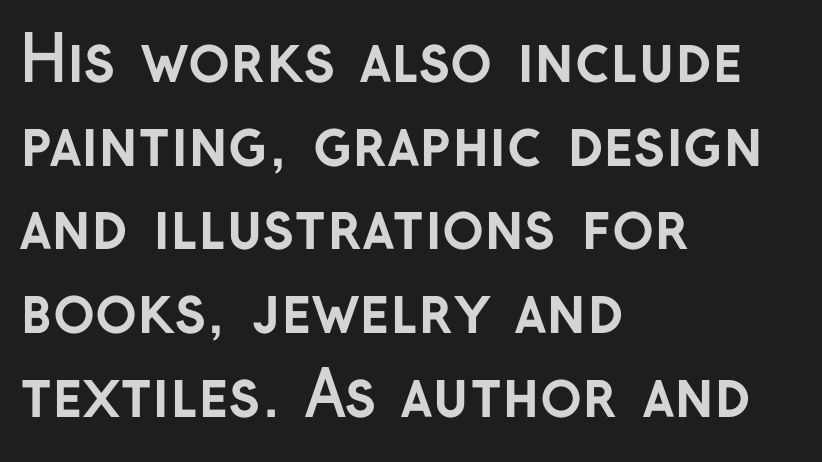
Descenders are the only things crossing below the line. This sample uses plain, unmodified letter spacing. Is there any slant? The stems are plumb. Heft: maximum for text — a bold.
